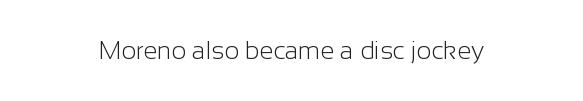
{"italic": "no", "bold": "no", "underline": "no", "letter_spacing": "normal", "letter_spacing_em": 0.0, "glyph_px": 25}
